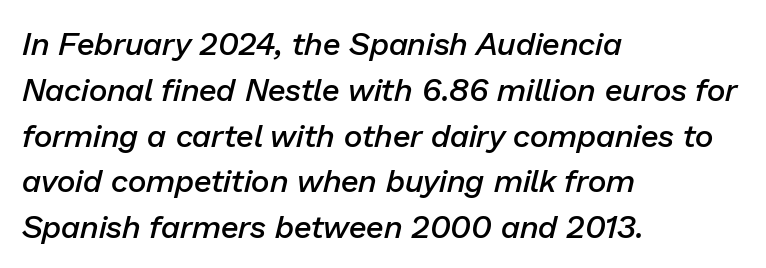
{"italic": "yes", "lean": "right", "slant_degrees": 13, "bold": "semi", "weight": "semibold", "width": "normal", "stroke_contrast": "low", "x_height": "medium", "monospaced": "no", "underline": "no", "align": "left", "line_spacing": "normal", "line_spacing_ratio": 1.43, "letter_spacing": "normal", "letter_spacing_em": 0.0, "glyph_px": 32}
